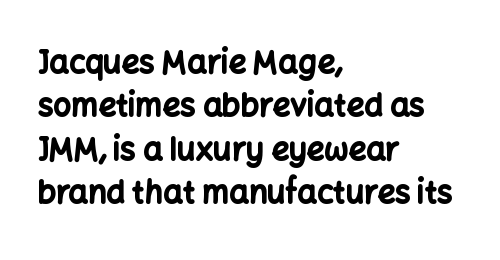
{"serif": "no", "italic": "no", "bold": "yes", "weight": "bold", "width": "normal", "stroke_contrast": "low", "x_height": "medium", "monospaced": "no", "underline": "no", "align": "left", "line_spacing": "normal", "line_spacing_ratio": 1.4, "letter_spacing": "normal", "letter_spacing_em": 0.0, "glyph_px": 31}
